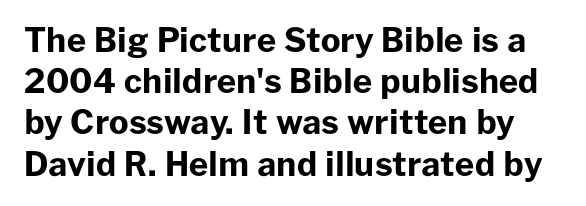
The typography opts for an upright posture over an oblique one. A sans-serif font was chosen for this passage. What's the leading like? Ordinary, nothing unusual. This rendering features lettering with no underline.
